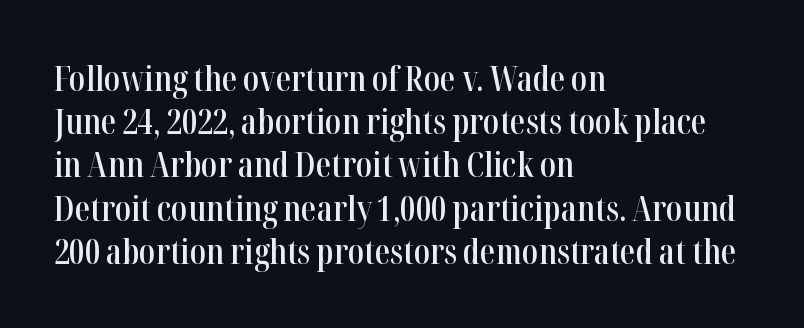
Q: Is the text bold? A: Semi-bold.
Q: Is the text italic (slanted)? A: No, it is upright.
Q: Is the typeface a serif or a sans-serif typeface? A: Serif.
Q: Is the text underlined? A: No.
Q: How is the paragraph aligned? A: Left-aligned.
Q: Is the spacing between letters normal or unusually wide? A: Normal.
Q: Is the spacing between lines tight, normal or loose? A: Normal.
Q: Width (condensed, normal, or wide)? A: Condensed.
Q: Stroke contrast? A: High.
Q: x-height? A: Medium.
Q: Monospaced? A: No.
